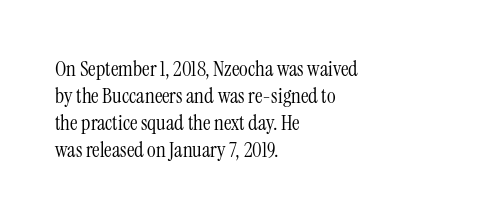
Q: Is the text bold? A: No.
Q: Is the text italic (slanted)? A: No, it is upright.
Q: Is the text underlined? A: No.
Q: How is the paragraph aligned? A: Left-aligned.
Q: Is the spacing between letters normal or unusually wide? A: Normal.
Q: Is the spacing between lines tight, normal or loose? A: Normal.
